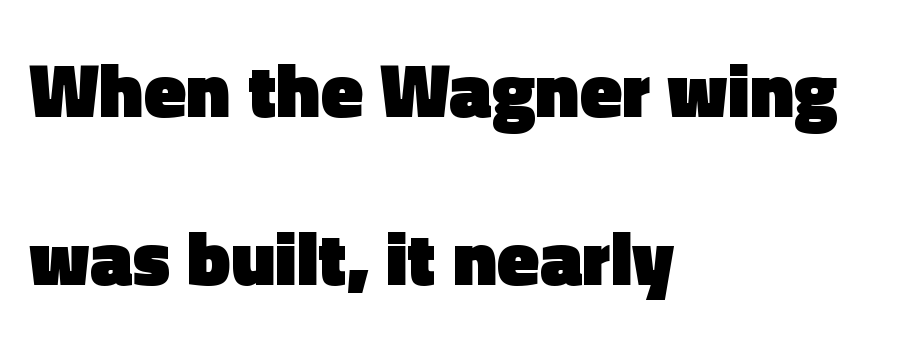
The image shows 77 px heavy sans-serif type, upright; set left-aligned, loose line spacing (2.18x), normal letter spacing, not underlined; a medium x-height.
